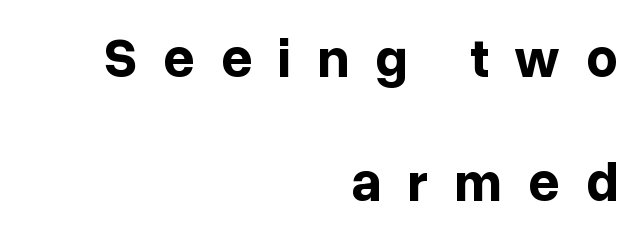
The image shows 55 px bold sans-serif type, upright; set right-aligned, loose line spacing (2.26x), unusually wide letter spacing (+0.47 em), not underlined; low stroke contrast and a medium x-height.
